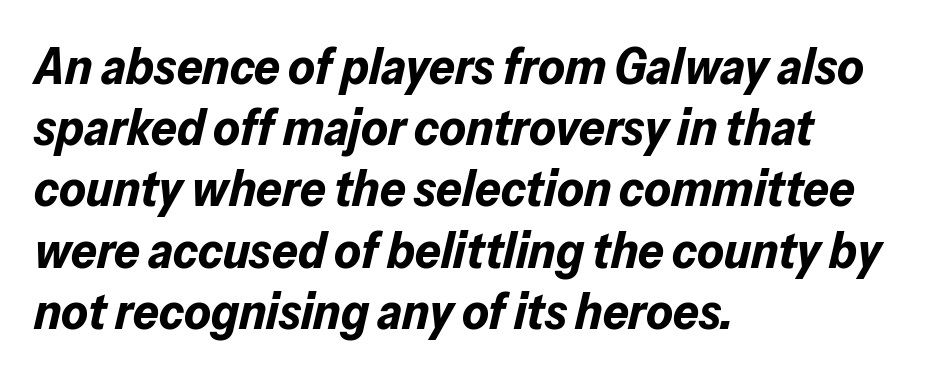
{"italic": "yes", "lean": "right", "slant_degrees": 13, "bold": "yes", "weight": "bold", "width": "normal", "stroke_contrast": "low", "x_height": "medium", "monospaced": "no", "underline": "no", "align": "left", "line_spacing_ratio": 1.2, "letter_spacing": "normal", "letter_spacing_em": 0.0, "glyph_px": 51}
